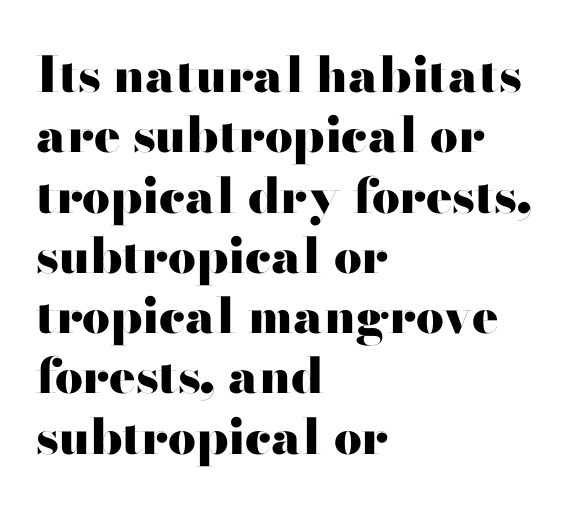
Each glyph is drawn with heavy, bold strokes. Each letter keeps its own natural width here, so spacing adapts to shape. Ascenders rise straight up at ninety degrees. Horizontal alignment here is leftward, the default for most running prose. Observe the ordinary spacing: letters are neighbours, not strangers.
